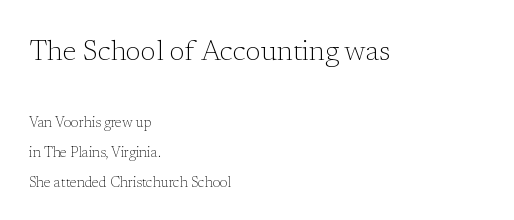
Q: Is the text bold? A: No.
Q: Is the text italic (slanted)? A: No, it is upright.
Q: Is the typeface a serif or a sans-serif typeface? A: Serif.
Q: Is the text underlined? A: No.
Q: How is the paragraph aligned? A: Left-aligned.
Q: Is the spacing between letters normal or unusually wide? A: Normal.
Q: Is the spacing between lines tight, normal or loose? A: Loose.
Q: Which block of text is set in a larger size, the first (top) or the second (bottom)? A: The first (top) one.
Q: Width (condensed, normal, or wide)? A: Normal.
Q: Stroke contrast? A: Low.
Q: x-height? A: Medium.
Q: Monospaced? A: No.
